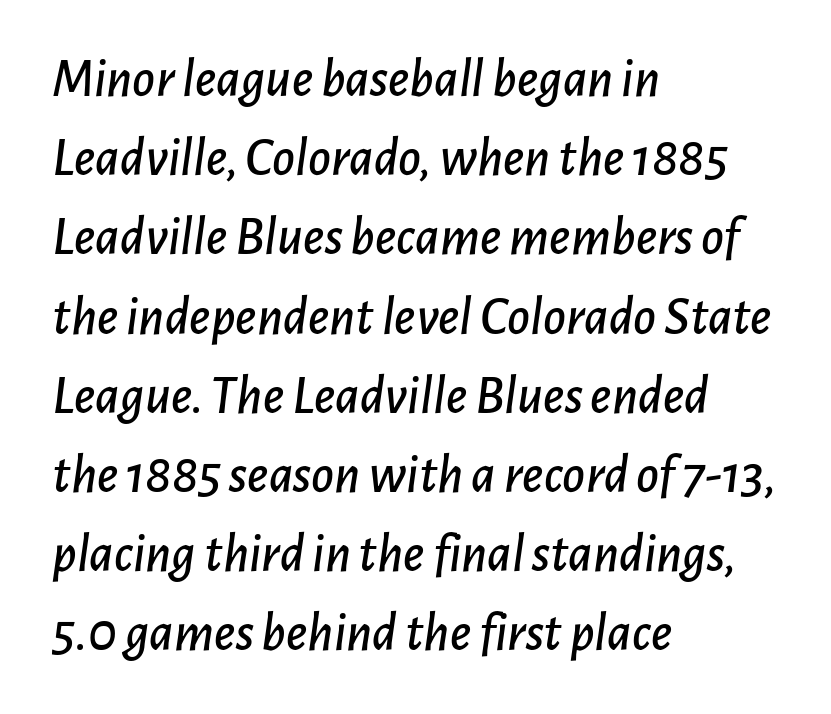
{"italic": "yes", "lean": "right", "slant_degrees": 7, "width": "normal", "stroke_contrast": "low", "x_height": "medium", "monospaced": "no", "underline": "no", "align": "left", "line_spacing": "normal", "line_spacing_ratio": 1.44, "letter_spacing": "normal", "letter_spacing_em": 0.0, "glyph_px": 55}
